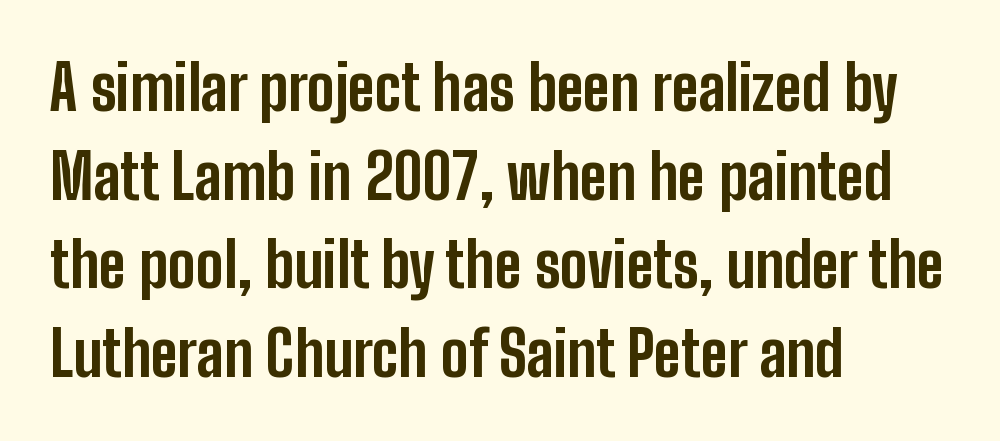
The image shows 62 px bold, condensed sans-serif type, upright; set left-aligned, normal line spacing (1.43x), normal letter spacing, not underlined; low stroke contrast and a medium x-height.
